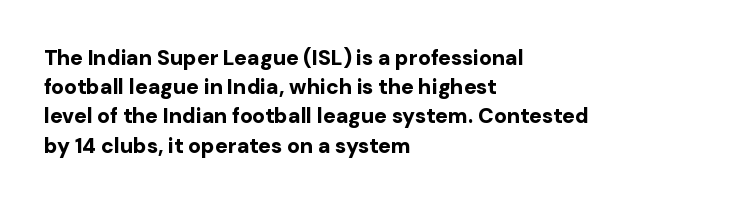
When letters stand straight like this, we call the style roman or upright. Line starts are locked; line ends wander. Quick note: underline off. Words appear dense and cohesive because spacing is normal. A normal amount of white space separates one row of letters from the next.
